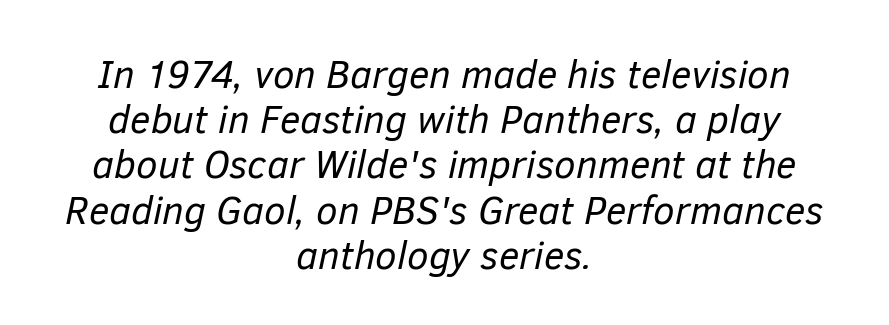
Neither beginnings nor endings align; midpoints do. Anything drawn beneath the words? Only blank space. The strokes carry an ordinary text weight at most. The face used here is proportionally spaced, like ordinary book or web type. Default kerning and tracking; the words read as compact shapes. Tall strokes in this sample are angled rather than plumb.
